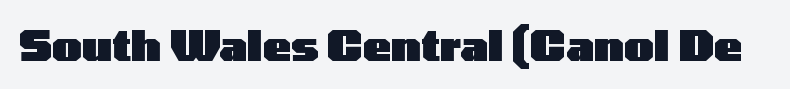
{"serif": "no", "italic": "no", "bold": "yes", "weight": "heavy", "width": "wide", "stroke_contrast": "low", "x_height": "medium", "monospaced": "no", "underline": "no", "letter_spacing": "normal", "letter_spacing_em": 0.0, "glyph_px": 42}
